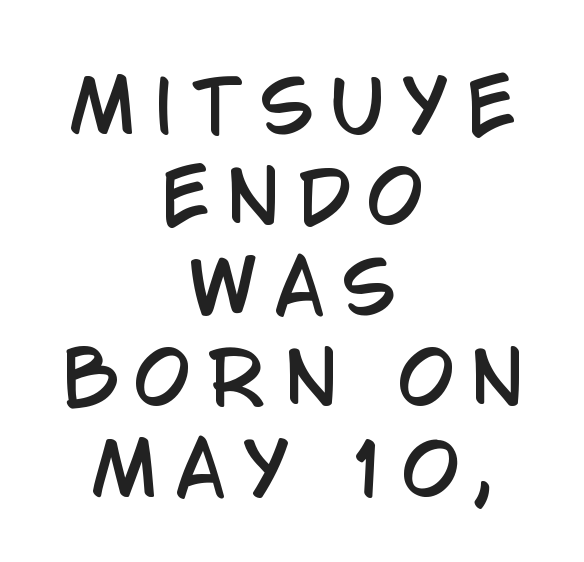
This sample has the flowing, uneven cadence of proportional lettering. The rendering uses a moderate line-height, typical for paragraphs. Classification — sans serif. Bare-footed words on every line. You could only call the tracking loose — the letters float apart. When letters stand straight like this, we call the style roman or upright.
